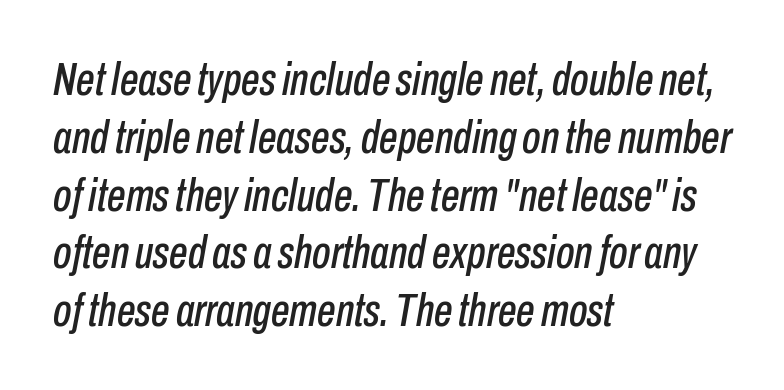
The image shows 47 px condensed type, italic (leaning right); set left-aligned, line spacing 1.23x, normal letter spacing, not underlined; low stroke contrast and a medium x-height.
